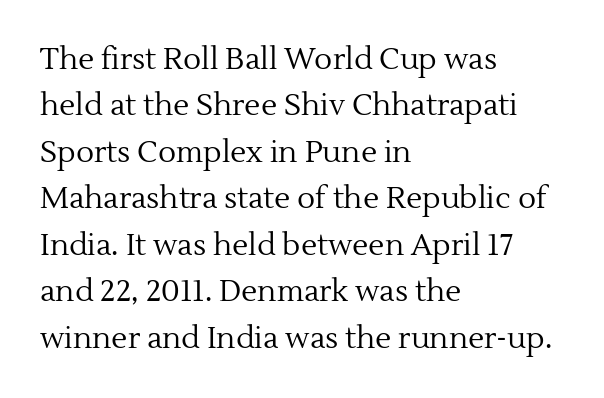
Q: Is the text bold? A: No.
Q: Is the text italic (slanted)? A: No, it is upright.
Q: Is the typeface a serif or a sans-serif typeface? A: Serif.
Q: Is the text underlined? A: No.
Q: How is the paragraph aligned? A: Left-aligned.
Q: Is the spacing between letters normal or unusually wide? A: Normal.
Q: Is the spacing between lines tight, normal or loose? A: Normal.
Q: Width (condensed, normal, or wide)? A: Normal.
Q: x-height? A: Medium.
Q: Monospaced? A: No.
